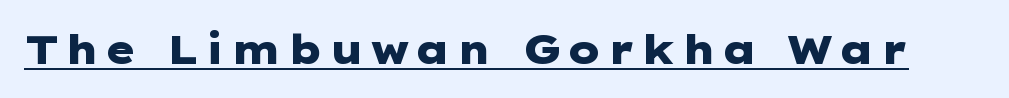
The image shows 40 px heavy, wide sans-serif type, upright; set underlined; low stroke contrast and a medium x-height.
